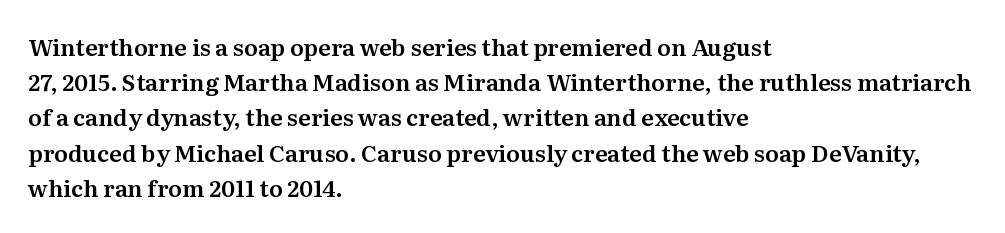
Q: Is the text italic (slanted)? A: No, it is upright.
Q: Is the text underlined? A: No.
Q: How is the paragraph aligned? A: Left-aligned.
Q: Is the spacing between letters normal or unusually wide? A: Normal.
Q: Is the spacing between lines tight, normal or loose? A: Normal.
